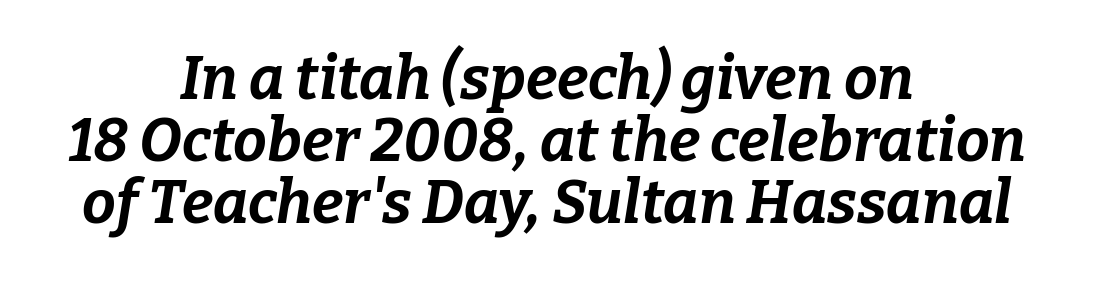
Italic? Definitely — the glyphs are oblique. Closely set lines give the paragraph a compact silhouette. The baseline area is clear. Tracking value appears to be zero — textbook default spacing. Think of a printed novel: that variable character pitch is what you see here. These lines stack symmetrically, like a column narrowing and widening about its center.
